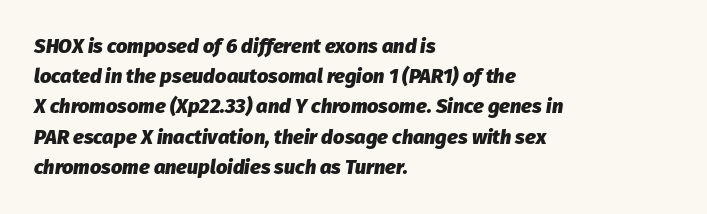
The image shows 20 px bold type, italic (leaning right); set left-aligned, normal line spacing (1.51x), normal letter spacing, not underlined.
